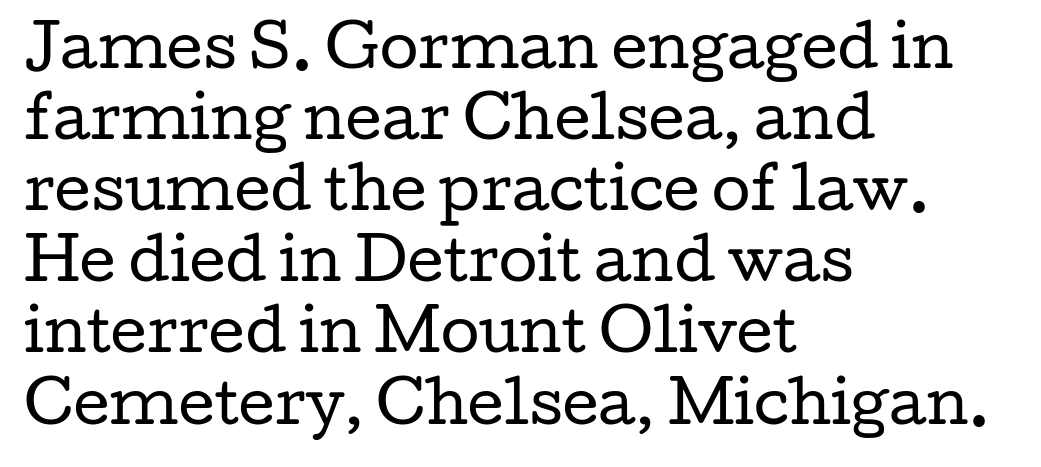
{"serif": "yes", "italic": "no", "bold": "no", "weight": "regular", "width": "wide", "stroke_contrast": "low", "x_height": "medium", "monospaced": "no", "underline": "no", "align": "left", "line_spacing": "normal", "line_spacing_ratio": 1.27, "letter_spacing": "normal", "letter_spacing_em": 0.0, "glyph_px": 56}
